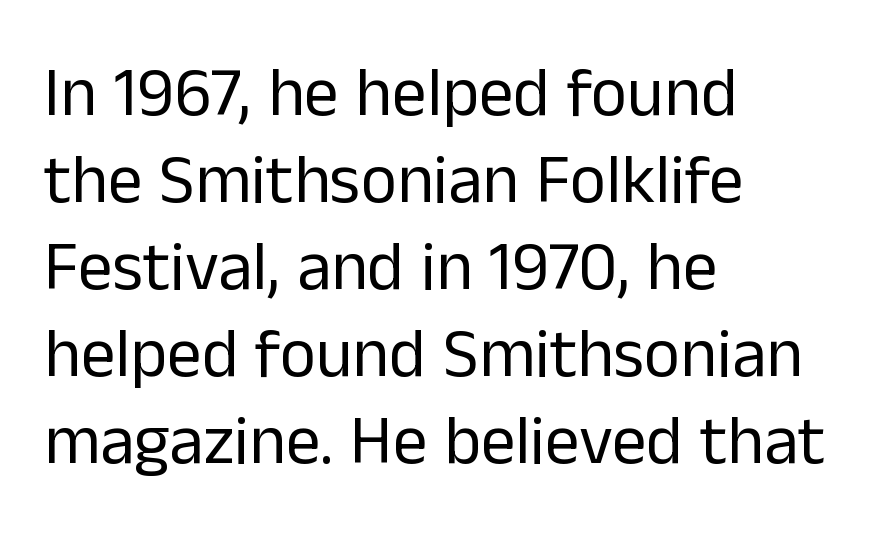
Each letter keeps its own natural width here, so spacing adapts to shape. The line-height multiplier appears to be the usual default. No chunkiness to these letters — they're not bold. I'd call this a sans setting — the letters go barefoot. The lines in this sample share a left origin and differ only in where they stop.
